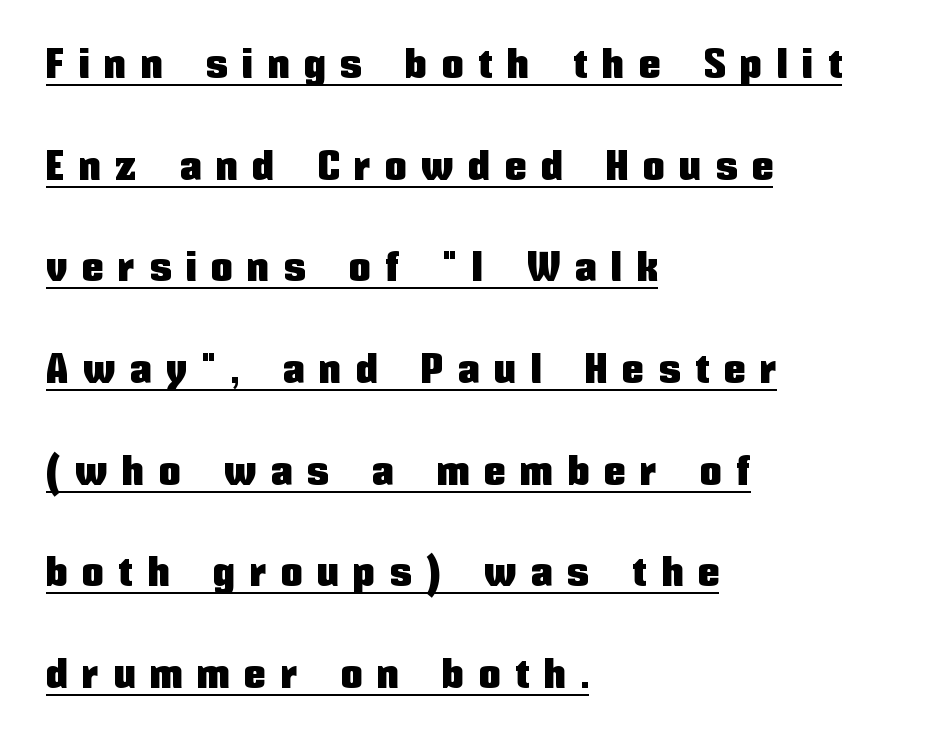
Q: Is the text italic (slanted)? A: No, it is upright.
Q: Is the typeface a serif or a sans-serif typeface? A: Sans-serif.
Q: Is the text underlined? A: Yes.
Q: How is the paragraph aligned? A: Left-aligned.
Q: Is the spacing between letters normal or unusually wide? A: Unusually wide.
Q: Is the spacing between lines tight, normal or loose? A: Loose.
Q: Width (condensed, normal, or wide)? A: Condensed.
Q: Stroke contrast? A: Low.
Q: x-height? A: Medium.
Q: Monospaced? A: No.
